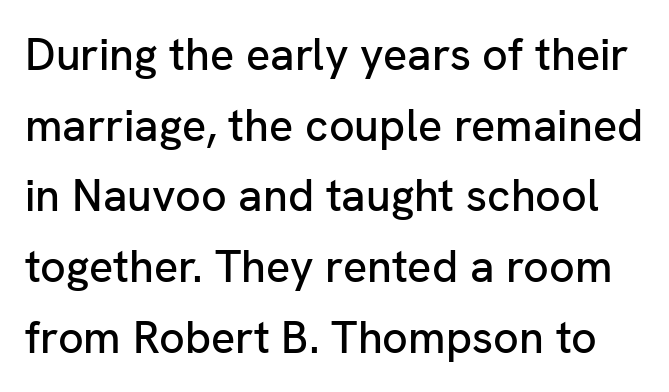
The image shows 45 px sans-serif type, upright; set normal line spacing (1.57x), normal letter spacing, not underlined; low stroke contrast and a medium x-height.
